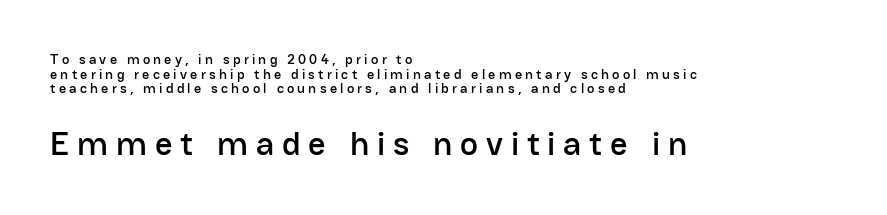
The image shows 34 px sans-serif type, upright; set left-aligned, tight line spacing (1.04x), unusually wide letter spacing (+0.23 em), not underlined; the second (bottom) block is 2.43x larger; low stroke contrast and a medium x-height.
